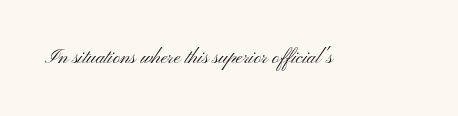
Short note: letters normally spaced. The weight would be labelled regular, book, light, or lighter still. Lines of text with bare space underneath.
